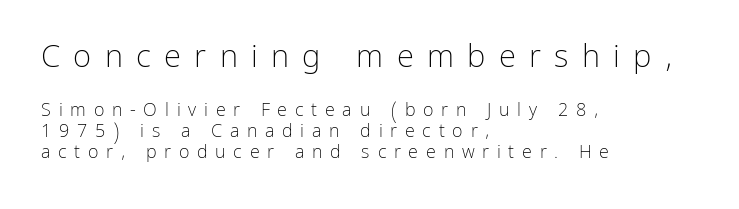
{"serif": "no", "italic": "no", "bold": "no", "weight": "light", "width": "normal", "stroke_contrast": "low", "x_height": "medium", "monospaced": "no", "underline": "no", "align": "left", "line_spacing": "tight", "line_spacing_ratio": 1.15, "letter_spacing": "wide", "letter_spacing_em": 0.43, "larger_block": "first", "size_ratio": 1.72, "glyph_px": 31}
